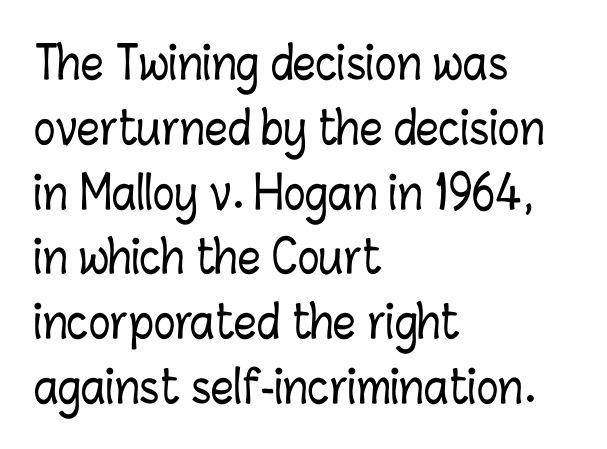
{"italic": "no", "width": "condensed", "stroke_contrast": "low", "x_height": "medium", "monospaced": "no", "underline": "no", "align": "left", "line_spacing": "normal", "line_spacing_ratio": 1.44, "letter_spacing": "normal", "letter_spacing_em": 0.0, "glyph_px": 45}
